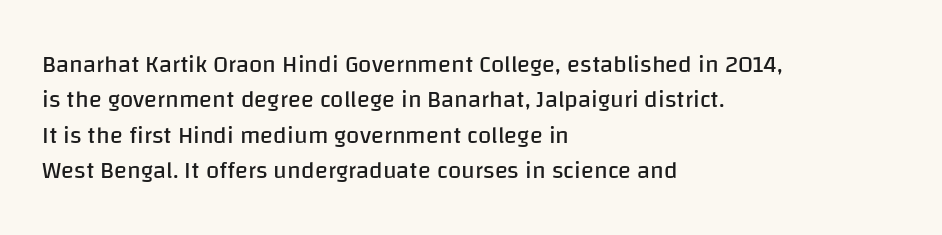
Tracking value appears to be zero — textbook default spacing. Posture: straight, roman, zero tilt. Leftover space on each line is placed entirely after the last word. This is not heavy type; no bold has been used.
